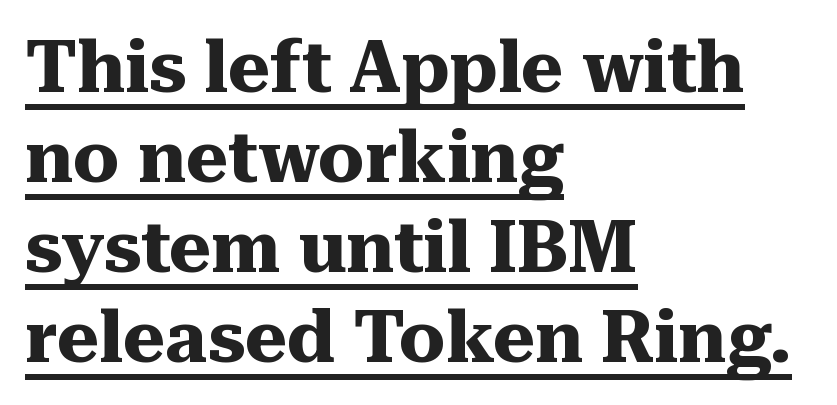
The image shows 72 px heavy serif type, upright; set left-aligned, normal line spacing (1.25x), normal letter spacing, underlined; medium stroke contrast and a medium x-height.
